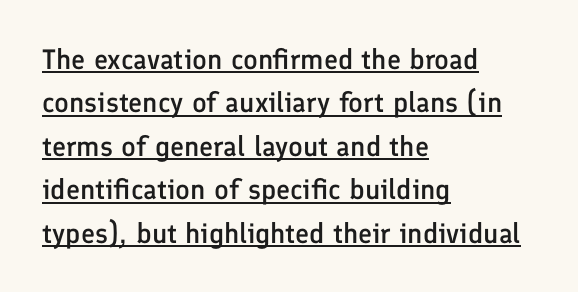
The image shows 28 px semibold sans-serif type, upright; set left-aligned, normal line spacing (1.55x), normal letter spacing, underlined; low stroke contrast and a medium x-height.
